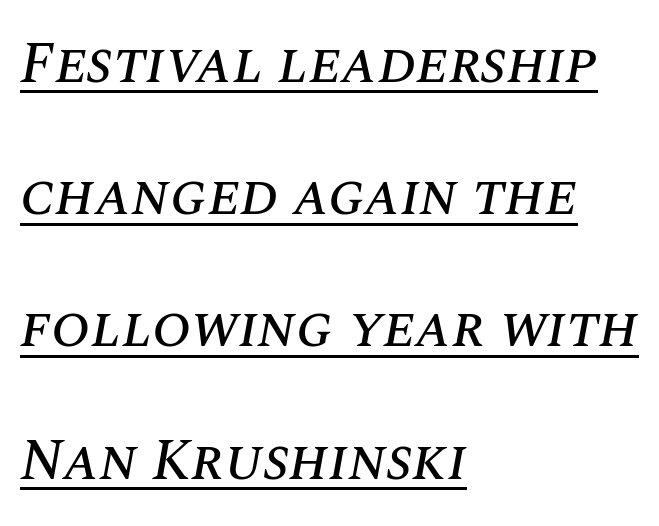
No extra tracking has been applied to these lines. Widely set lines give the paragraph a tall, airy silhouette. Compared with undecorated copy, this sample adds a rule below the words. The letters are slanted; this is an italic face. Proportional: the letters do not fall into vertical columns.
